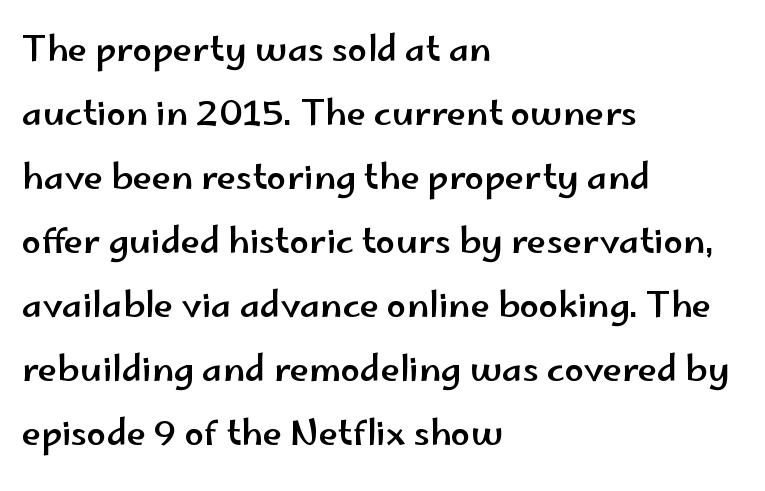
Q: Is the text italic (slanted)? A: No, it is upright.
Q: Is the typeface a serif or a sans-serif typeface? A: Sans-serif.
Q: Is the text underlined? A: No.
Q: How is the paragraph aligned? A: Left-aligned.
Q: Is the spacing between letters normal or unusually wide? A: Normal.
Q: Width (condensed, normal, or wide)? A: Wide.
Q: Stroke contrast? A: Low.
Q: x-height? A: Small.
Q: Monospaced? A: No.
